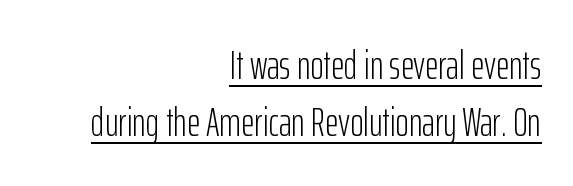
{"serif": "no", "italic": "no", "bold": "no", "weight": "light", "width": "condensed", "stroke_contrast": "low", "x_height": "medium", "monospaced": "no", "underline": "yes", "align": "right", "line_spacing": "normal", "line_spacing_ratio": 1.39, "letter_spacing": "normal", "letter_spacing_em": 0.0, "glyph_px": 41}
